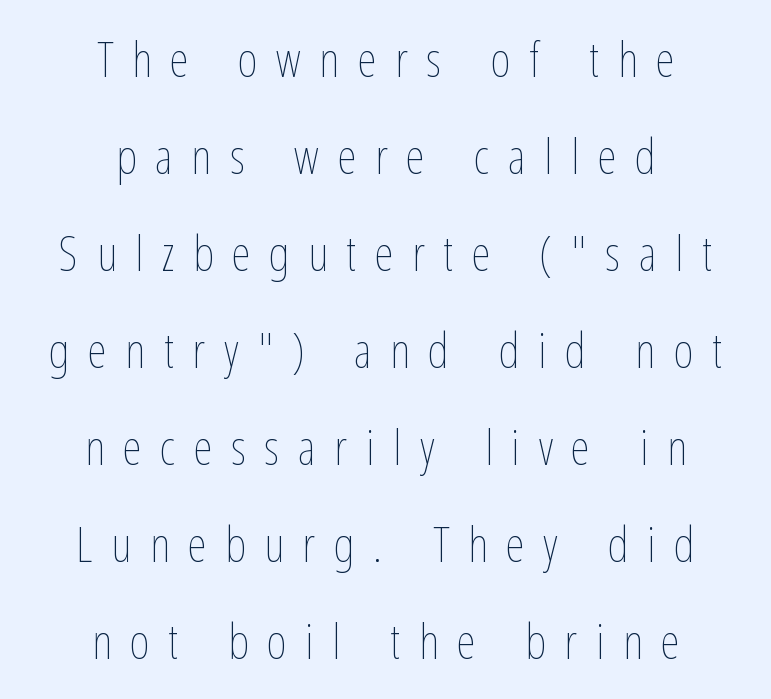
Q: Is the text bold? A: No.
Q: Is the text italic (slanted)? A: No, it is upright.
Q: Is the text underlined? A: No.
Q: How is the paragraph aligned? A: Centered.
Q: Is the spacing between letters normal or unusually wide? A: Unusually wide.
Q: Is the spacing between lines tight, normal or loose? A: Loose.
Q: Width (condensed, normal, or wide)? A: Condensed.
Q: Stroke contrast? A: Low.
Q: x-height? A: Medium.
Q: Monospaced? A: No.
